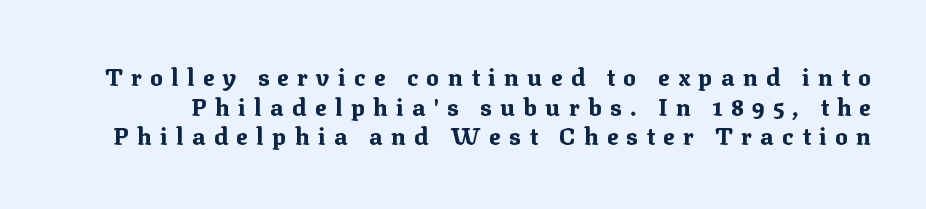
Q: Is the text bold? A: Yes.
Q: Is the text italic (slanted)? A: No, it is upright.
Q: Is the text underlined? A: No.
Q: Is the spacing between letters normal or unusually wide? A: Unusually wide.
